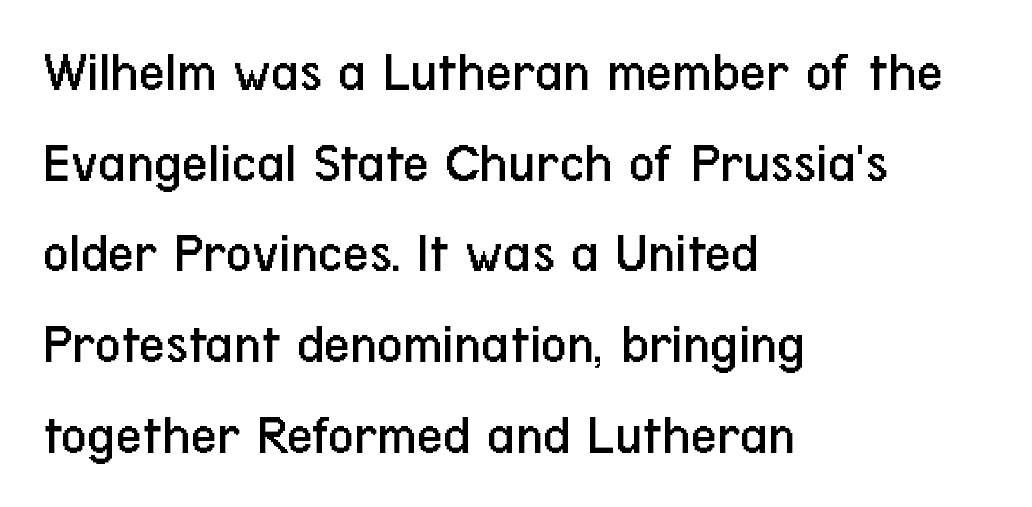
{"serif": "no", "italic": "no", "bold": "no", "weight": "regular", "width": "condensed", "stroke_contrast": "low", "x_height": "medium", "monospaced": "no", "underline": "no", "align": "left", "line_spacing": "normal", "line_spacing_ratio": 1.59, "letter_spacing": "normal", "letter_spacing_em": 0.0, "glyph_px": 57}
